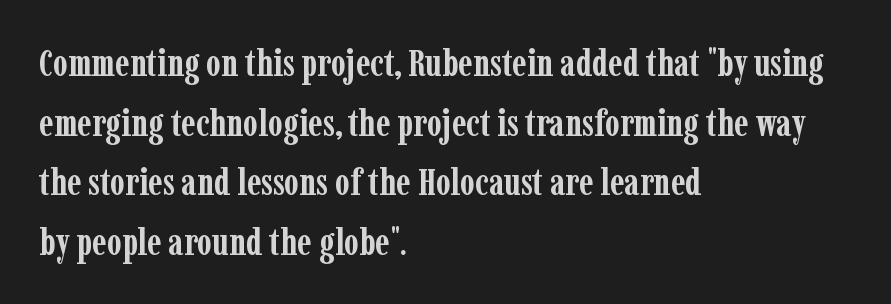
{"serif": "yes", "italic": "no", "bold": "yes", "weight": "semibold", "width": "condensed", "stroke_contrast": "low", "x_height": "medium", "monospaced": "no", "underline": "no", "align": "left", "line_spacing": "normal", "line_spacing_ratio": 1.57, "letter_spacing": "normal", "letter_spacing_em": 0.0, "glyph_px": 38}
